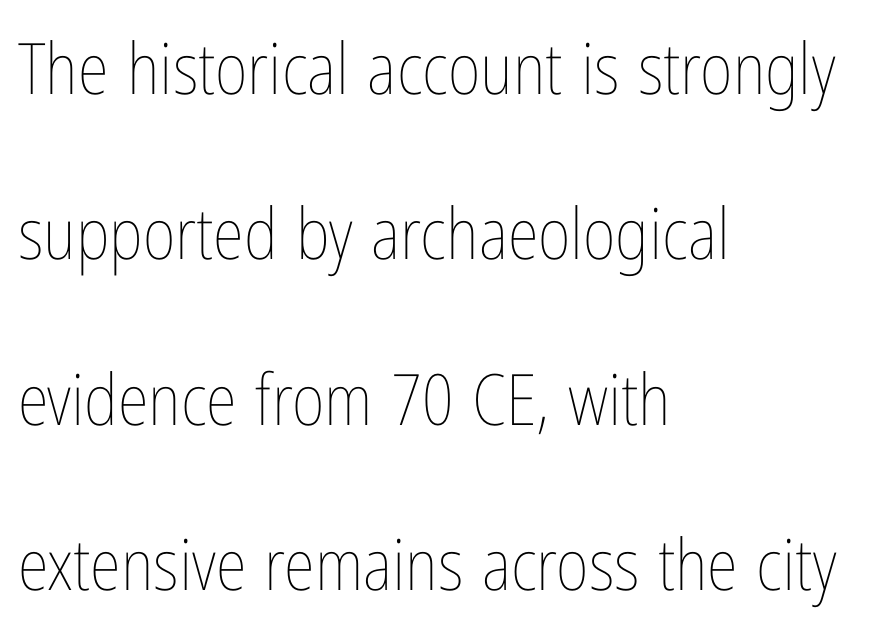
The image shows 71 px thin, condensed type, upright; set left-aligned, loose line spacing (2.33x), normal letter spacing, not underlined; low stroke contrast and a medium x-height.
